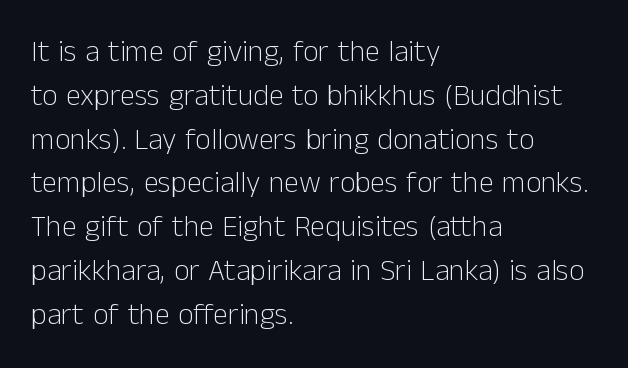
Q: Is the text bold? A: No.
Q: Is the text italic (slanted)? A: No, it is upright.
Q: Is the typeface a serif or a sans-serif typeface? A: Sans-serif.
Q: Is the text underlined? A: No.
Q: How is the paragraph aligned? A: Left-aligned.
Q: Is the spacing between letters normal or unusually wide? A: Normal.
Q: Is the spacing between lines tight, normal or loose? A: Normal.
Q: Width (condensed, normal, or wide)? A: Normal.
Q: Stroke contrast? A: Low.
Q: x-height? A: Medium.
Q: Monospaced? A: No.
